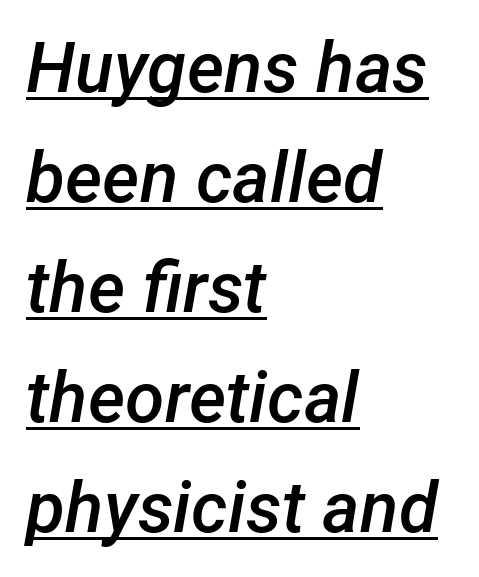
Is the type bold? Partly — it's a semibold, heavier than regular but not fully bold. Visually the block forms a straight wall on the left and a jagged coastline on the right. Underlining? Definitely there. The letterforms sit shoulder to shoulder at normal distance. Slanted lettering throughout. A typesetter would call this leading conventional body-copy spacing.
